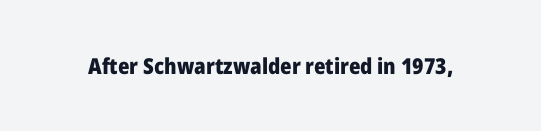
The image shows 22 px bold type, upright; set normal letter spacing, not underlined.
